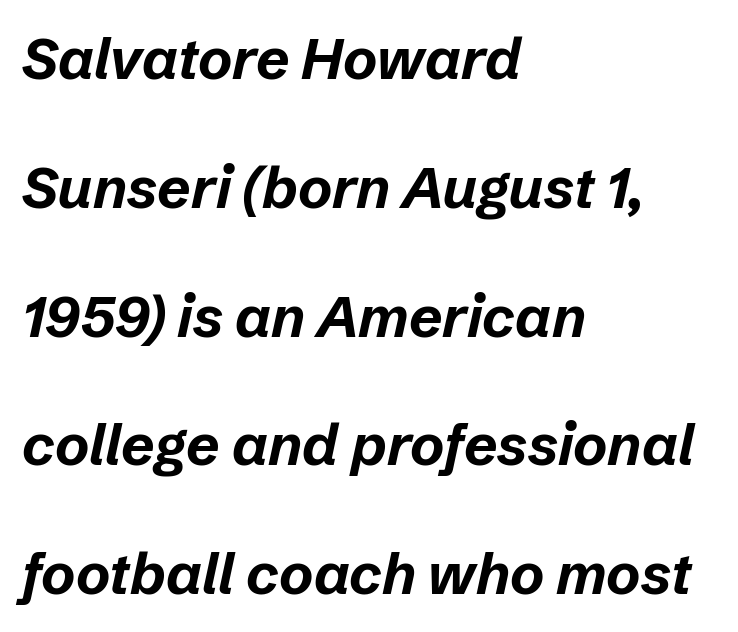
The image shows 58 px bold type, italic (leaning right); set left-aligned, loose line spacing (2.22x), normal letter spacing, not underlined; low stroke contrast and a medium x-height.
